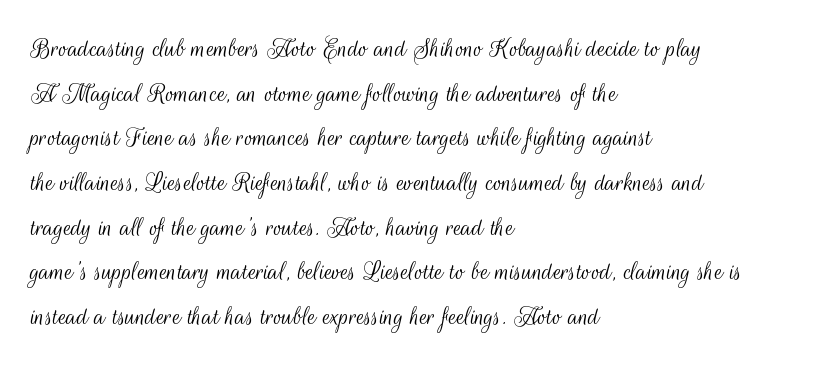
Letters have the restrained weight of plain body copy at most. The type family on display is of the sans-serif kind. The compositor pushed each line to the left boundary. Each letter keeps its own natural width here, so spacing adapts to shape. The gaps between neighbouring characters are ordinary and unremarkable.
